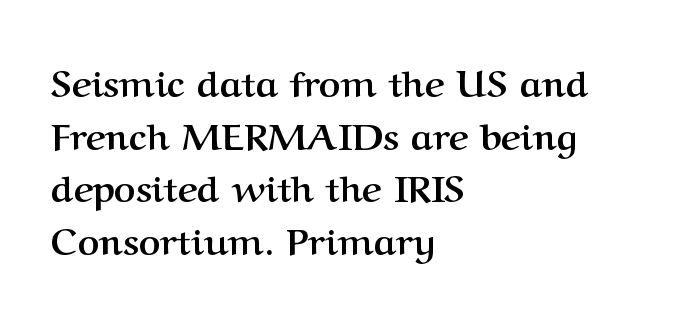
You can tell it's not italic because the verticals are truly vertical. Glyph-to-glyph distance matches everyday printed text. Quick note: interline space is typical. Are there feet on the stems? There are — it's a serif. Letters rest on an invisible, unmarked baseline.
